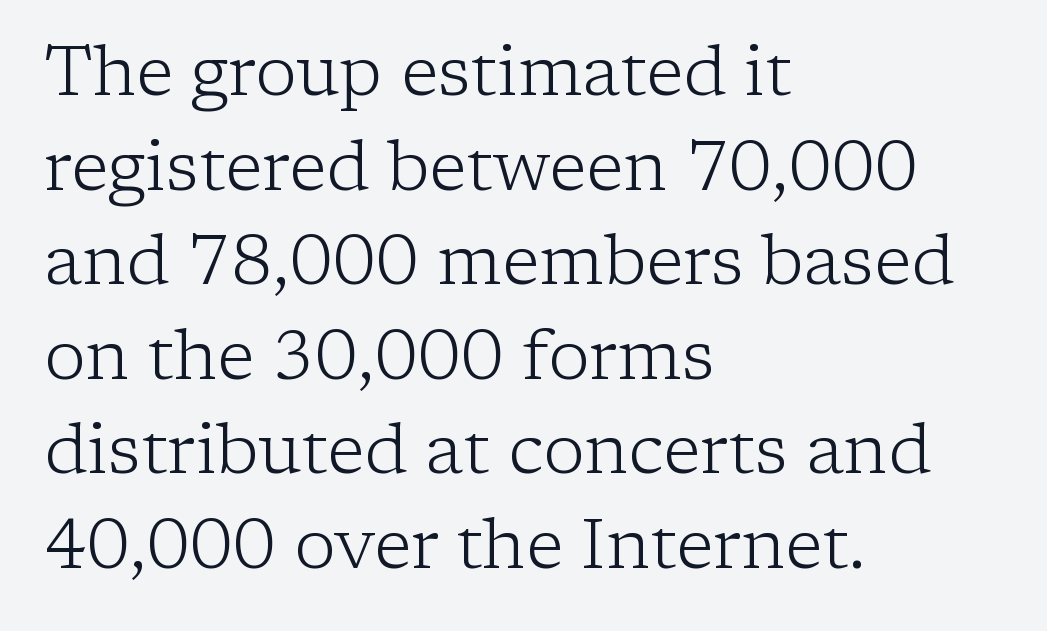
The words here are not underlined. Posture: straight, roman, zero tilt. The letters sit at their default tracking, neither squeezed nor spread. These lines are composed in type with serifs.
